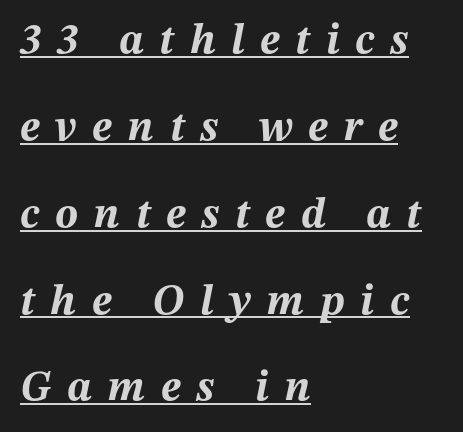
The image shows 43 px bold type, italic (leaning right); set left-aligned, loose line spacing (2.02x), unusually wide letter spacing (+0.36 em), underlined; medium stroke contrast and a medium x-height.
